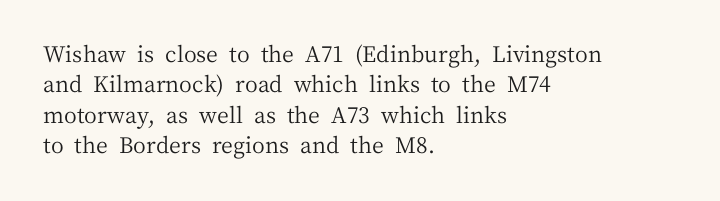
{"italic": "no", "bold": "no", "underline": "no", "align": "left", "line_spacing": "normal", "line_spacing_ratio": 1.38, "letter_spacing": "normal", "letter_spacing_em": 0.0, "glyph_px": 22}
